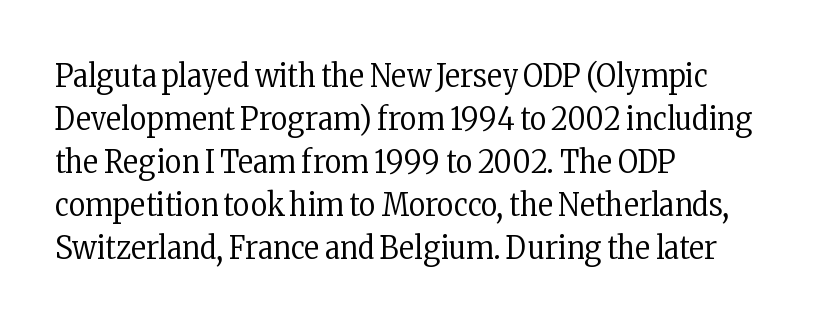
Q: Is the text bold? A: No.
Q: Is the text italic (slanted)? A: No, it is upright.
Q: Is the typeface a serif or a sans-serif typeface? A: Serif.
Q: Is the text underlined? A: No.
Q: How is the paragraph aligned? A: Left-aligned.
Q: Is the spacing between letters normal or unusually wide? A: Normal.
Q: Is the spacing between lines tight, normal or loose? A: Normal.
Q: Width (condensed, normal, or wide)? A: Condensed.
Q: Stroke contrast? A: Low.
Q: x-height? A: Medium.
Q: Monospaced? A: No.
